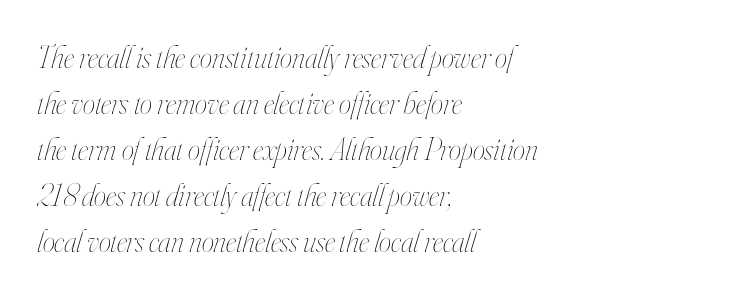
{"italic": "yes", "lean": "right", "slant_degrees": 16, "bold": "no", "weight": "thin", "width": "condensed", "stroke_contrast": "high", "x_height": "small", "monospaced": "no", "underline": "no", "align": "left", "line_spacing": "normal", "line_spacing_ratio": 1.48, "letter_spacing": "normal", "letter_spacing_em": 0.0, "glyph_px": 31}
